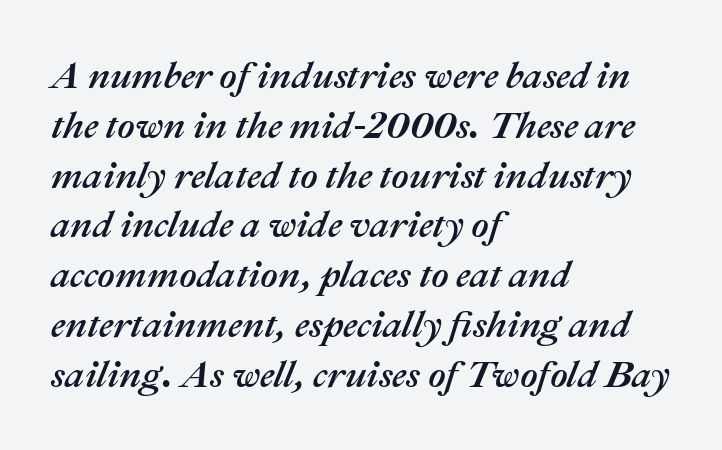
Regarding leading, the lines here are spaced in the standard way. The text carries the slant typical of an italic or oblique font. Bare-footed words on every line. What stands out about the letter spacing? Nothing — it is the standard amount. The rendering uses natural spacing where letterforms have individual widths.
